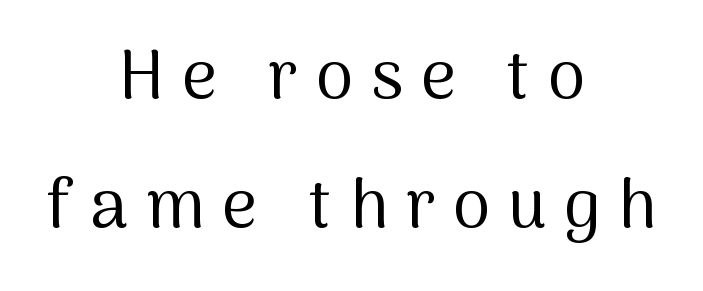
{"serif": "no", "italic": "no", "bold": "no", "weight": "regular", "width": "normal", "stroke_contrast": "medium", "x_height": "medium", "monospaced": "no", "underline": "no", "align": "center", "line_spacing_ratio": 1.89, "letter_spacing": "wide", "letter_spacing_em": 0.26, "glyph_px": 68}
